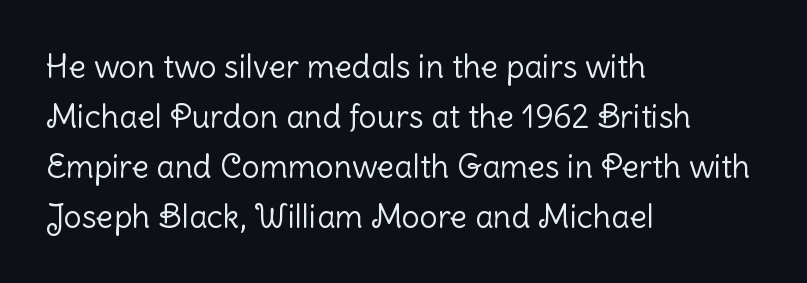
Look at the tracking — it's just the regular setting, nothing added. The string is rendered with underlining switched off. These glyphs show unthickened strokes, regular width or finer. This rendering employs a face without finishing strokes, i.e., a sans-serif. If you drew a ruler down the left edge, every line would touch it. Each letter keeps its own natural width here, so spacing adapts to shape.
